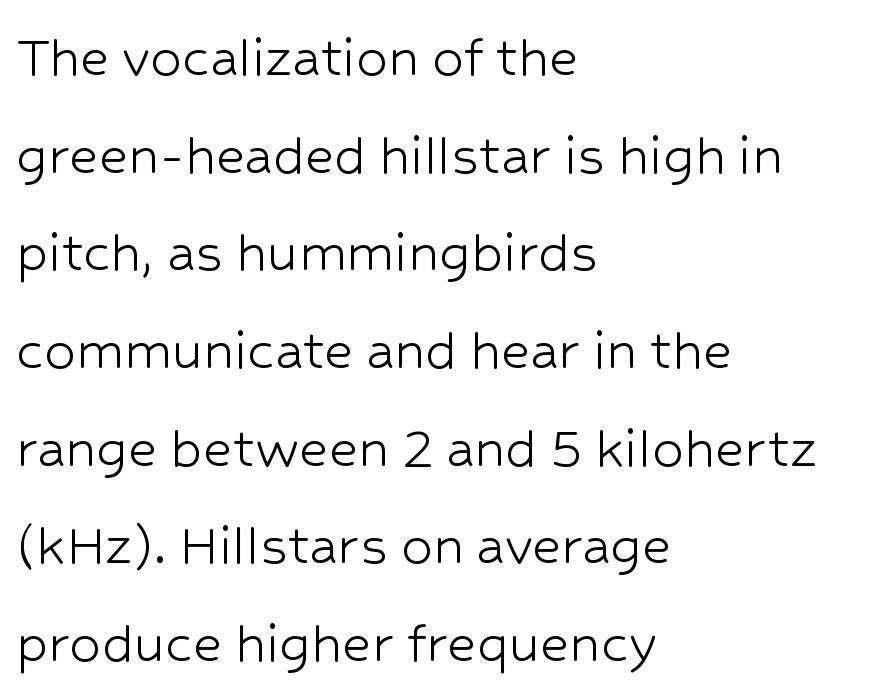
The image shows 63 px light sans-serif type, upright; set left-aligned, normal line spacing (1.55x), normal letter spacing, not underlined; low stroke contrast and a medium x-height.
